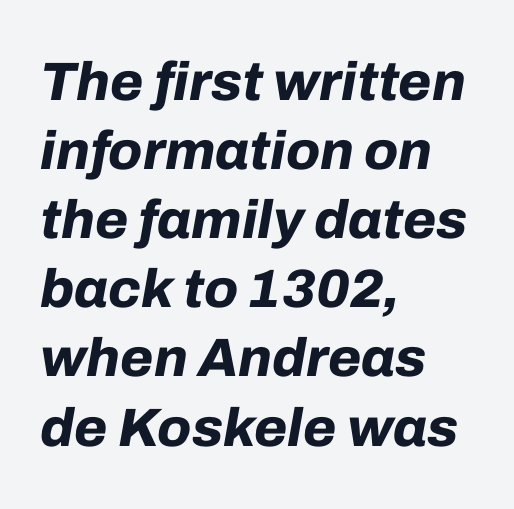
{"italic": "yes", "lean": "right", "slant_degrees": 10, "bold": "yes", "weight": "bold", "width": "normal", "stroke_contrast": "low", "x_height": "medium", "monospaced": "no", "underline": "no", "align": "left", "line_spacing": "normal", "line_spacing_ratio": 1.28, "letter_spacing": "normal", "letter_spacing_em": 0.0, "glyph_px": 54}
